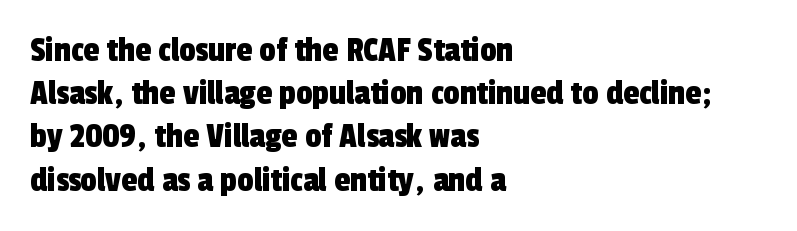
The image shows 36 px condensed sans-serif type; set left-aligned, line spacing 1.2x, normal letter spacing, not underlined; a medium x-height.
